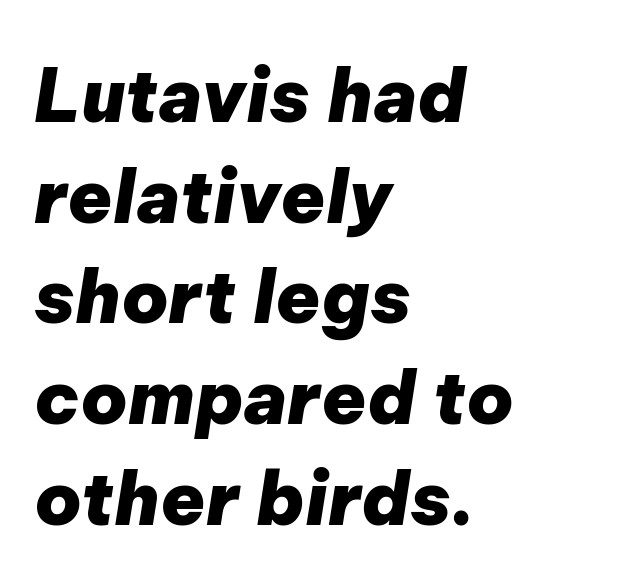
Visually the block forms a straight wall on the left and a jagged coastline on the right. The block of text has a typical density, with ordinary space between rows. Italic? Definitely — the glyphs are oblique. Think of a printed novel: that variable character pitch is what you see here. Compared with an ordinary text face, these strokes are far heavier — a full bold.
